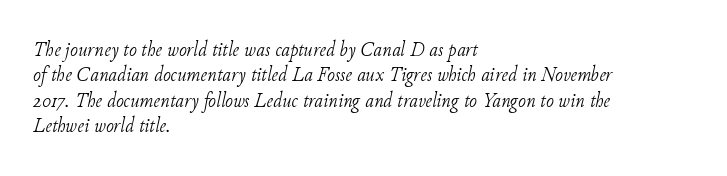
{"italic": "yes", "lean": "right", "slant_degrees": 11, "bold": "no", "underline": "no", "align": "left", "line_spacing_ratio": 1.21, "letter_spacing": "normal", "letter_spacing_em": 0.0, "glyph_px": 21}
